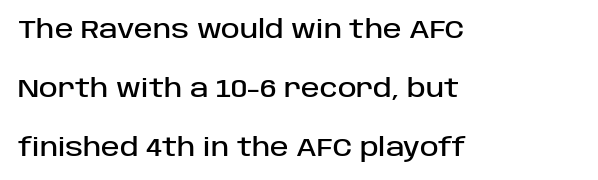
Q: Is the text italic (slanted)? A: No, it is upright.
Q: Is the text underlined? A: No.
Q: How is the paragraph aligned? A: Left-aligned.
Q: Is the spacing between letters normal or unusually wide? A: Normal.
Q: Is the spacing between lines tight, normal or loose? A: Loose.
